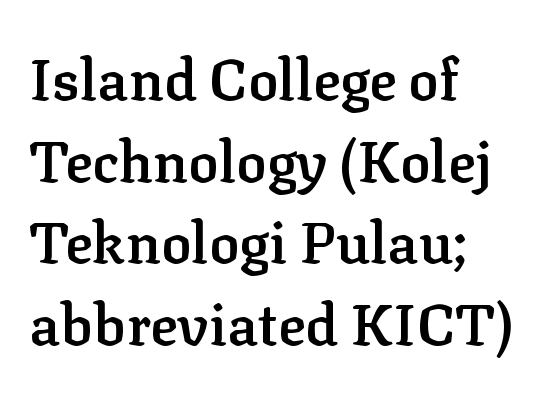
The image shows 57 px semibold serif type, upright; set left-aligned, normal line spacing (1.43x), normal letter spacing, not underlined; low stroke contrast and a medium x-height.
